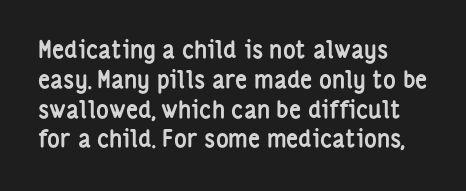
Q: Is the text bold? A: Yes.
Q: Is the text italic (slanted)? A: No, it is upright.
Q: Is the text underlined? A: No.
Q: How is the paragraph aligned? A: Left-aligned.
Q: Is the spacing between letters normal or unusually wide? A: Normal.
